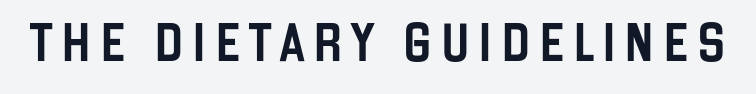
The image shows 38 px condensed sans-serif type, upright; set unusually wide letter spacing (+0.23 em), not underlined; low stroke contrast and a large x-height.
